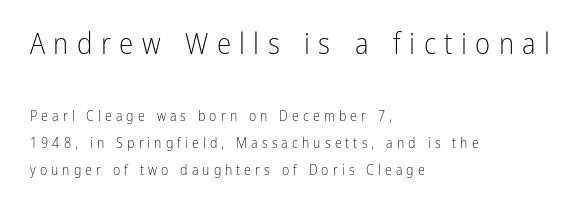
Q: Is the text bold? A: No.
Q: Is the text italic (slanted)? A: No, it is upright.
Q: Is the typeface a serif or a sans-serif typeface? A: Sans-serif.
Q: Is the text underlined? A: No.
Q: How is the paragraph aligned? A: Left-aligned.
Q: Is the spacing between letters normal or unusually wide? A: Unusually wide.
Q: Is the spacing between lines tight, normal or loose? A: Loose.
Q: Which block of text is set in a larger size, the first (top) or the second (bottom)? A: The first (top) one.
Q: Width (condensed, normal, or wide)? A: Condensed.
Q: Stroke contrast? A: Low.
Q: x-height? A: Medium.
Q: Monospaced? A: No.
